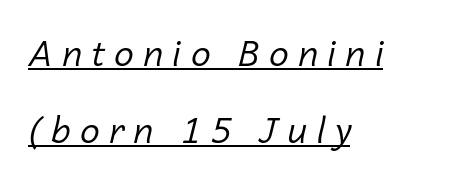
{"italic": "yes", "lean": "right", "slant_degrees": 14, "bold": "no", "weight": "regular", "width": "normal", "stroke_contrast": "low", "x_height": "medium", "monospaced": "no", "underline": "yes", "align": "left", "line_spacing": "loose", "line_spacing_ratio": 2.21, "letter_spacing": "wide", "letter_spacing_em": 0.27, "glyph_px": 35}
